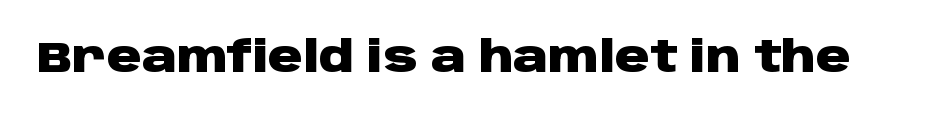
Unlike italic type, these characters show no tilt at all. Type without underlining. Emphasis by weight is at full strength: bold. Regarding serifs, this sample does without them. Nobody touched the tracking dial on this one. The letters advance in unequal steps, a hallmark of proportional type.
